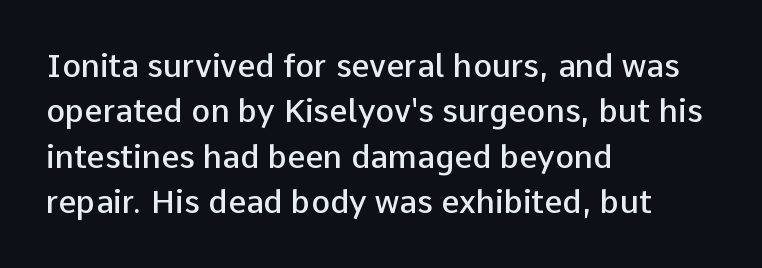
The image shows 32 px semibold sans-serif type, upright; set left-aligned, normal line spacing (1.42x), normal letter spacing, not underlined; low stroke contrast and a medium x-height.
